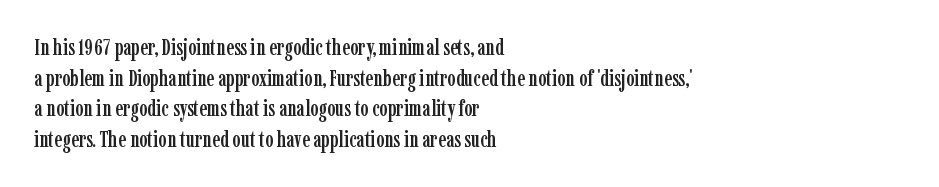
The image shows 22 px text type, upright; set left-aligned, normal line spacing (1.39x), normal letter spacing, not underlined.
